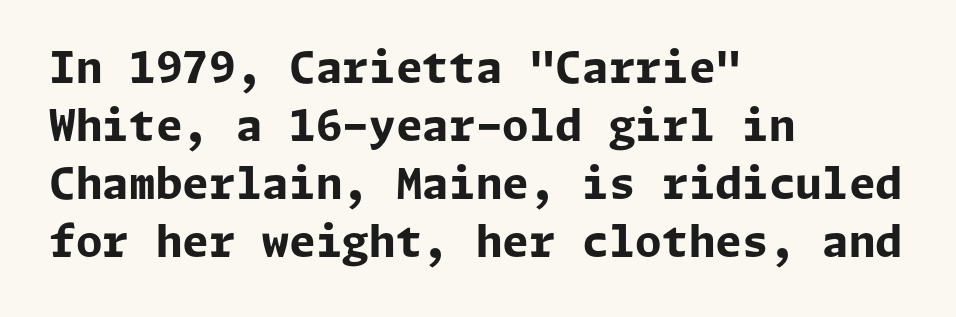
Q: Is the text bold? A: Yes.
Q: Is the text italic (slanted)? A: No, it is upright.
Q: Is the typeface a serif or a sans-serif typeface? A: Sans-serif.
Q: Is the text underlined? A: No.
Q: How is the paragraph aligned? A: Left-aligned.
Q: Is the spacing between letters normal or unusually wide? A: Normal.
Q: Is the spacing between lines tight, normal or loose? A: Normal.
Q: Width (condensed, normal, or wide)? A: Normal.
Q: Stroke contrast? A: Low.
Q: x-height? A: Medium.
